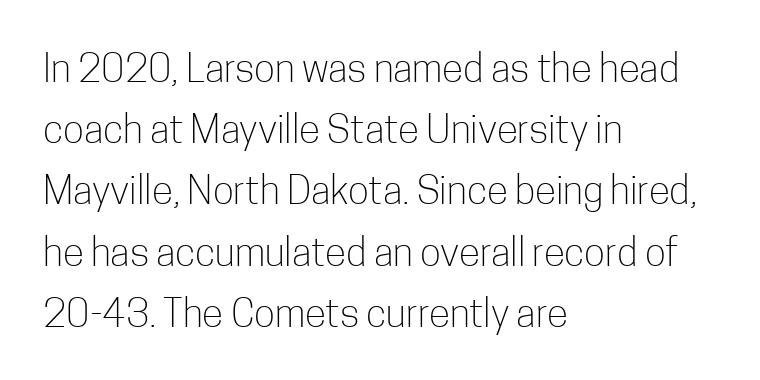
The image shows 39 px light, condensed sans-serif type, upright; set left-aligned, normal line spacing (1.57x), normal letter spacing, not underlined; low stroke contrast and a medium x-height.
